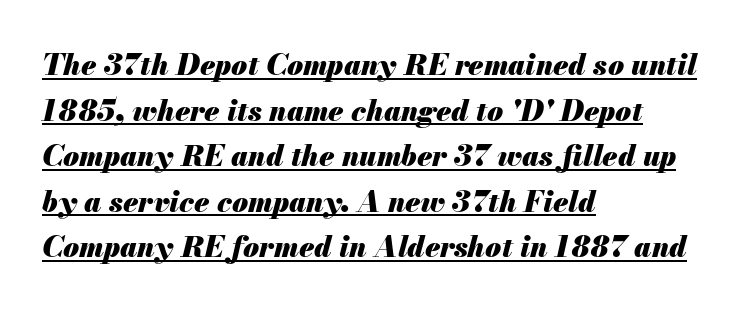
Looks like regular typesetting: each glyph gets only the width it needs. Look at the tracking — it's just the regular setting, nothing added. This rendering features underlined lettering. A student would call this left alignment; a typographer would say flush left, rag right. The block of text has a typical density, with ordinary space between rows. What weight is shown? A full bold with thick strokes.
